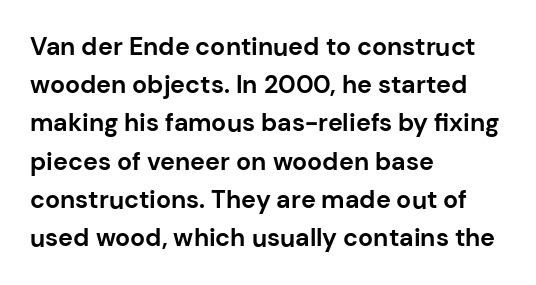
Q: Is the text bold? A: Yes.
Q: Is the text italic (slanted)? A: No, it is upright.
Q: Is the text underlined? A: No.
Q: How is the paragraph aligned? A: Left-aligned.
Q: Is the spacing between letters normal or unusually wide? A: Normal.
Q: Is the spacing between lines tight, normal or loose? A: Normal.
